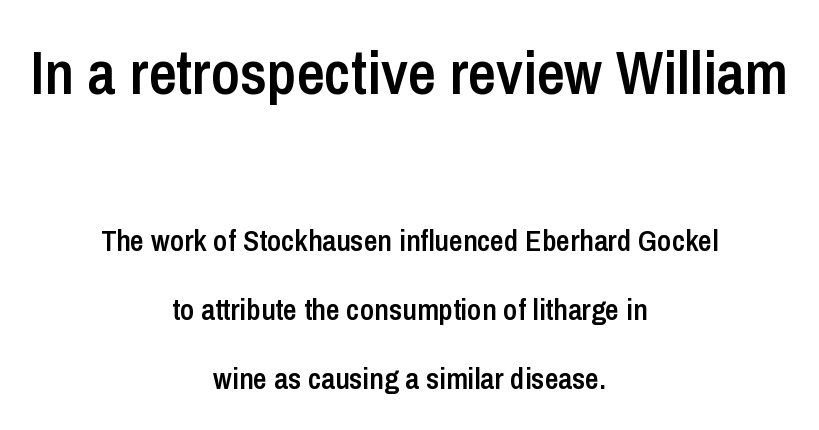
Q: Is the text bold? A: Semi-bold.
Q: Is the text italic (slanted)? A: No, it is upright.
Q: Is the typeface a serif or a sans-serif typeface? A: Sans-serif.
Q: Is the text underlined? A: No.
Q: How is the paragraph aligned? A: Centered.
Q: Is the spacing between letters normal or unusually wide? A: Normal.
Q: Is the spacing between lines tight, normal or loose? A: Loose.
Q: Which block of text is set in a larger size, the first (top) or the second (bottom)? A: The first (top) one.
Q: Width (condensed, normal, or wide)? A: Condensed.
Q: Stroke contrast? A: Low.
Q: x-height? A: Medium.
Q: Monospaced? A: No.
